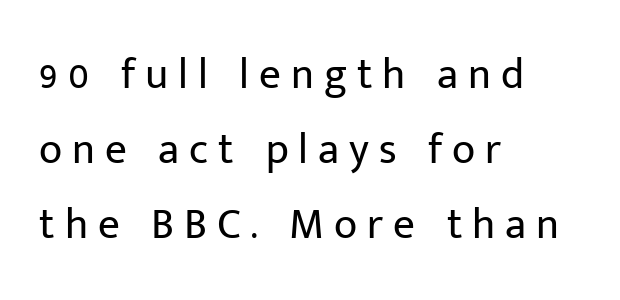
{"serif": "no", "italic": "no", "bold": "no", "weight": "regular", "width": "normal", "stroke_contrast": "low", "x_height": "medium", "monospaced": "no", "underline": "no", "align": "left", "line_spacing_ratio": 1.74, "letter_spacing": "wide", "letter_spacing_em": 0.23, "glyph_px": 43}
